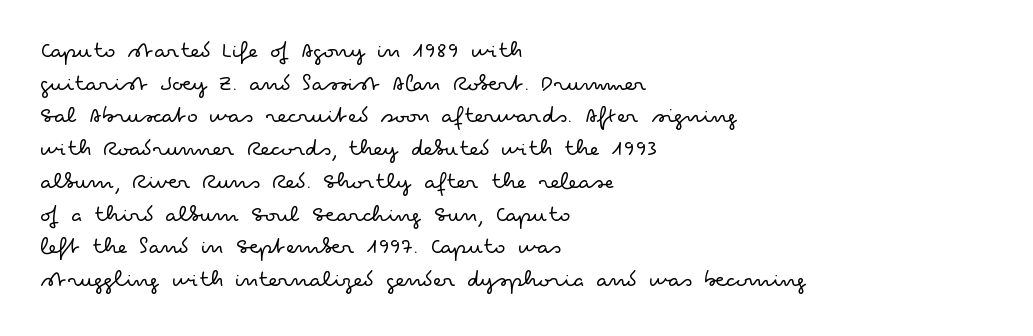
The image shows 25 px text type, upright; set left-aligned, normal line spacing (1.31x), normal letter spacing, not underlined.
